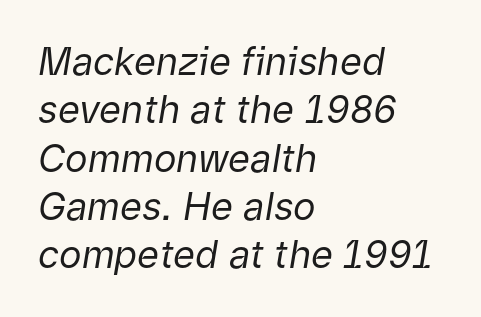
{"italic": "yes", "lean": "right", "slant_degrees": 9, "bold": "no", "weight": "regular", "width": "normal", "stroke_contrast": "low", "x_height": "medium", "monospaced": "no", "underline": "no", "align": "left", "line_spacing": "normal", "line_spacing_ratio": 1.27, "letter_spacing": "normal", "letter_spacing_em": 0.0, "glyph_px": 38}
